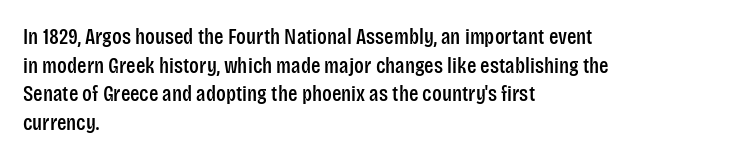
The image shows 22 px text type, upright; set left-aligned, normal line spacing (1.3x), normal letter spacing, not underlined.
